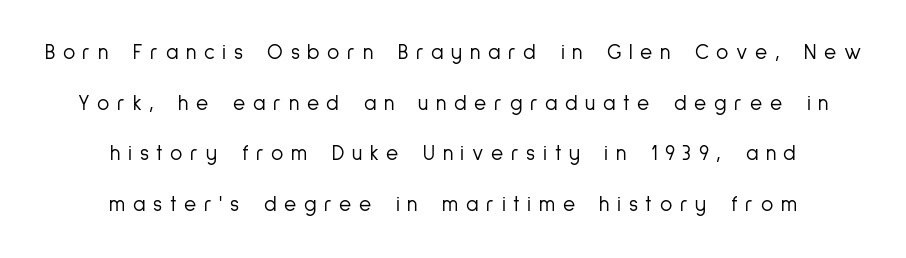
Clear beneath every line of the passage. The lines are quadded center. Spacing between characters has been opened up far beyond the box default. Quick note: not italic, upright. No extra ink here — the face is not bold.
